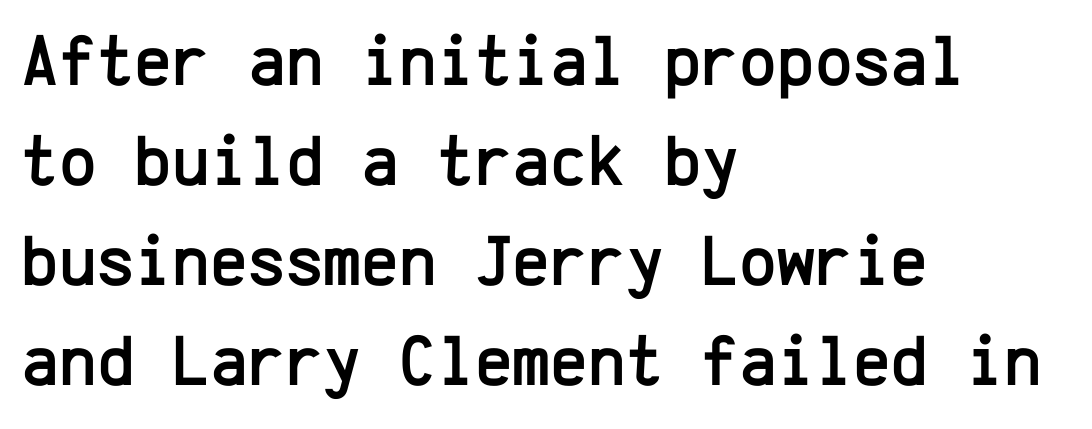
The image shows 72 px sans-serif type, upright, monospaced; set left-aligned, normal line spacing (1.39x), normal letter spacing, not underlined; low stroke contrast and a medium x-height.
